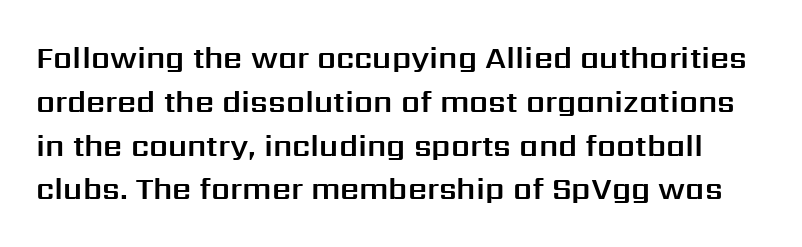
{"serif": "no", "italic": "no", "width": "normal", "stroke_contrast": "medium", "x_height": "medium", "monospaced": "no", "underline": "no", "line_spacing": "normal", "line_spacing_ratio": 1.46, "letter_spacing": "normal", "letter_spacing_em": 0.0, "glyph_px": 30}
